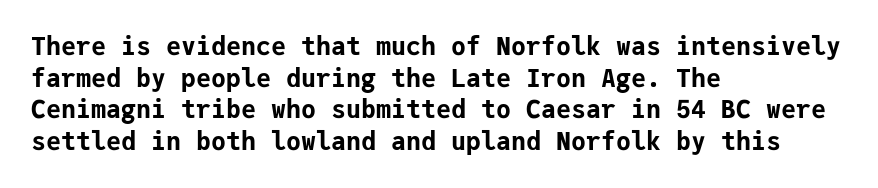
The image shows 25 px bold type, upright; set left-aligned, normal line spacing (1.27x), normal letter spacing, not underlined.
